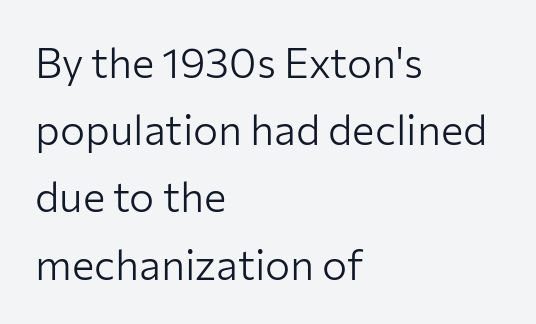
Look at the bottom of the vertical strokes: they stop flat, with no serifs. Heft: none added — not bold. Vertically, the passage feels balanced, rows spaced as you'd expect. Descender tails drop into unmarked territory.
